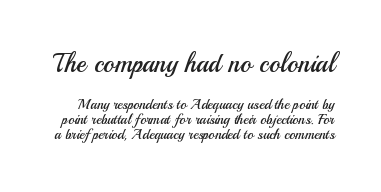
{"bold": "no", "underline": "no", "line_spacing": "tight", "line_spacing_ratio": 1.06, "letter_spacing": "normal", "letter_spacing_em": 0.0, "larger_block": "first", "size_ratio": 1.86, "glyph_px": 26}
